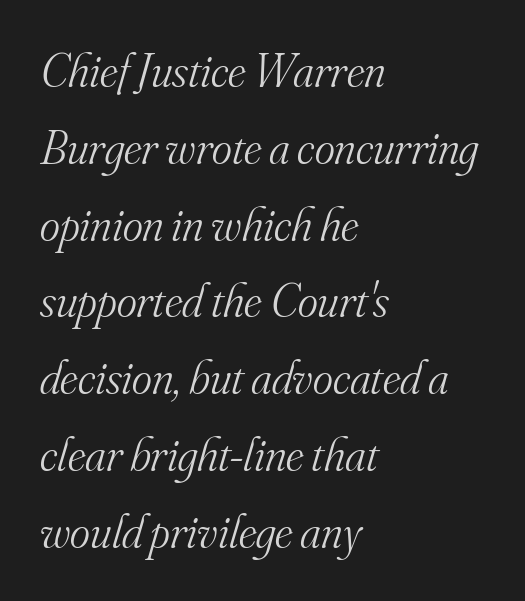
Spacing verdict: proportional, widths tailored to each character. In terms of letterspacing, this is plain default setting. Vertical spacing — default. Designer's note — italics engaged.
